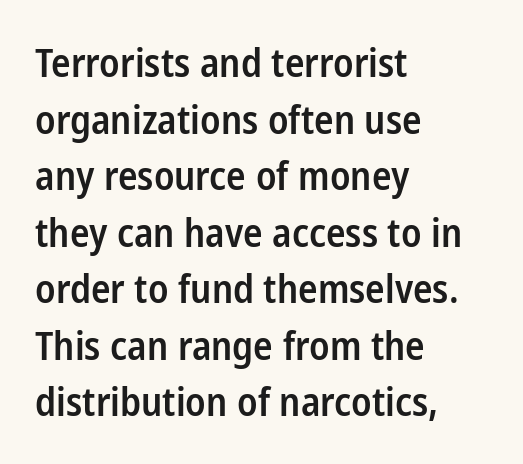
{"serif": "no", "italic": "no", "bold": "semi", "weight": "semibold", "width": "condensed", "stroke_contrast": "low", "x_height": "medium", "monospaced": "no", "underline": "no", "align": "left", "line_spacing": "normal", "line_spacing_ratio": 1.45, "letter_spacing": "normal", "letter_spacing_em": 0.0, "glyph_px": 39}
